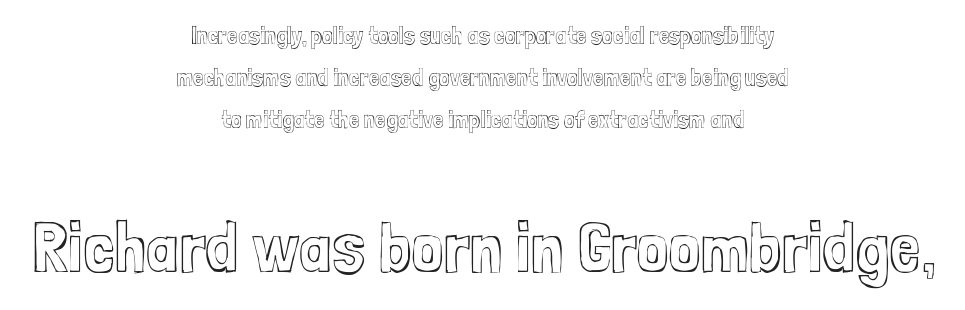
Q: Is the text italic (slanted)? A: No, it is upright.
Q: Is the text underlined? A: No.
Q: How is the paragraph aligned? A: Centered.
Q: Is the spacing between letters normal or unusually wide? A: Normal.
Q: Which block of text is set in a larger size, the first (top) or the second (bottom)? A: The second (bottom) one.
Q: Width (condensed, normal, or wide)? A: Condensed.
Q: x-height? A: Medium.
Q: Monospaced? A: No.
